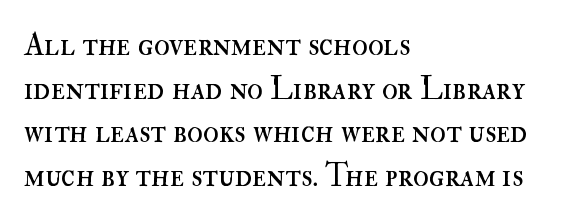
{"italic": "no", "bold": "no", "weight": "regular", "width": "normal", "stroke_contrast": "high", "x_height": "small", "monospaced": "no", "underline": "no", "align": "left", "line_spacing": "normal", "line_spacing_ratio": 1.36, "letter_spacing": "normal", "letter_spacing_em": 0.0, "glyph_px": 32}
